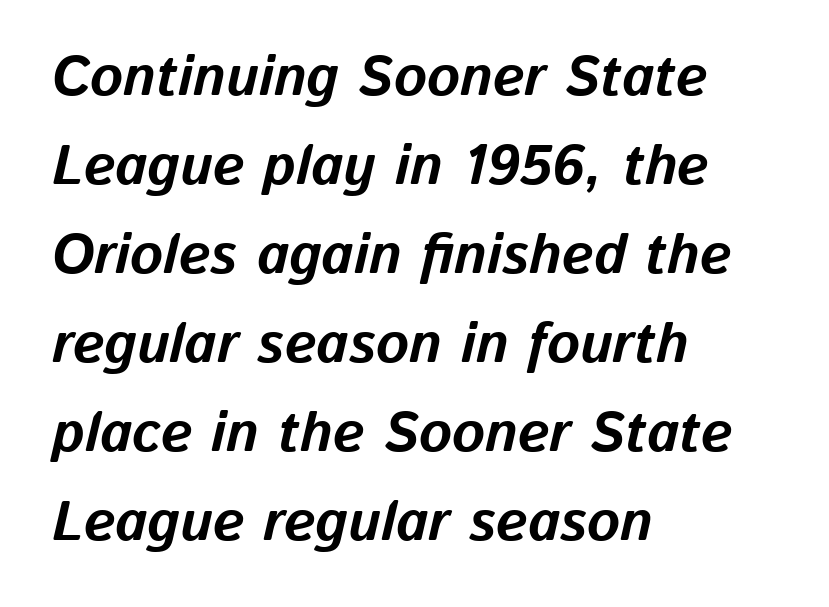
Reading down the block, your eye returns to a fixed left position each line. The text carries the slant typical of an italic or oblique font. The rendering uses natural spacing where letterforms have individual widths. How heavy is the stroke? Heavy — this is a bold.
